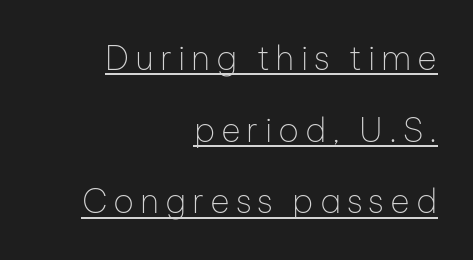
The image shows 34 px thin sans-serif type, upright; set right-aligned, loose line spacing (2.11x), underlined; low stroke contrast and a medium x-height.
